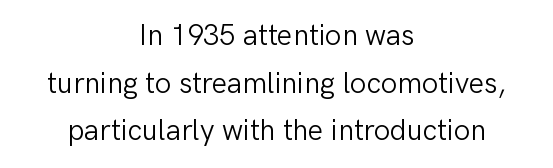
The image shows 29 px light sans-serif type, upright; set centered, normal line spacing (1.64x), normal letter spacing, not underlined; low stroke contrast and a medium x-height.
